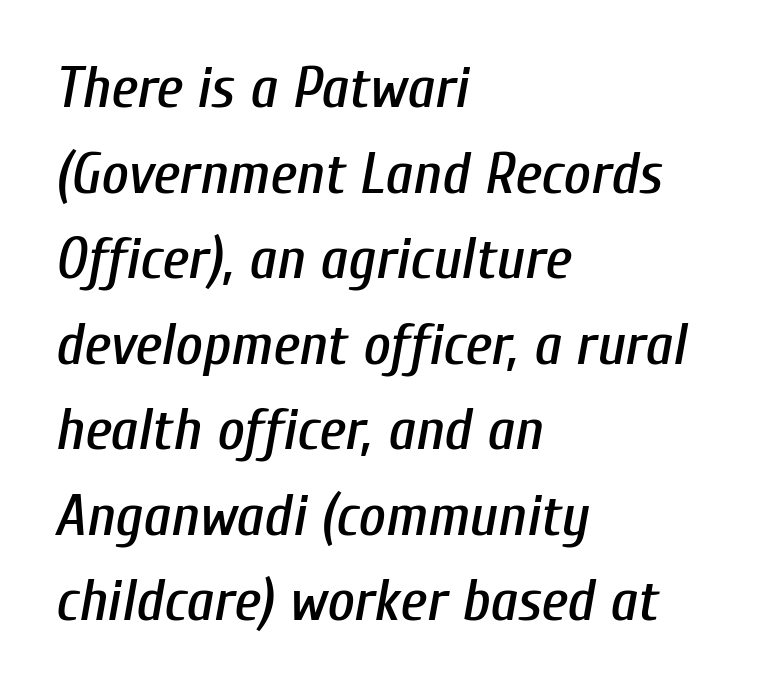
The whole block is typeset with a tilt. Teacher's note: observe the even left margin — that is flush-left alignment. Each word holds together tightly as a unit, with standard inter-letter gaps. Character widths vary here, with narrow letters taking less room than wide ones. Whoever set this chose a conventional vertical rhythm.
